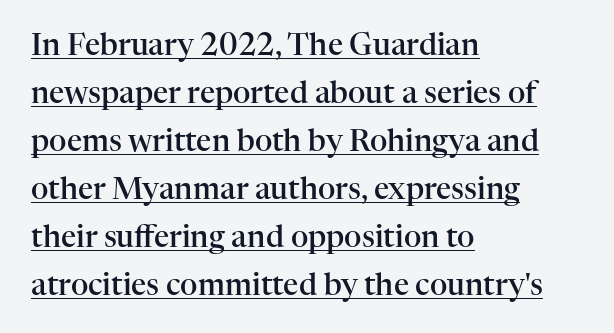
The image shows 30 px semibold serif type, upright; set left-aligned, normal line spacing (1.6x), normal letter spacing, underlined; high stroke contrast and a medium x-height.
